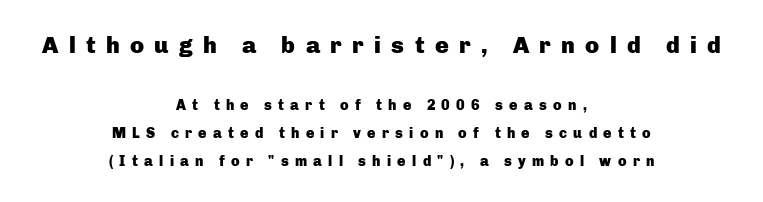
Does the copy run flush right? No — it is centered line by line. As a designer I'd log this as weight 700, bold. Compared with typical paragraphs, the rows here are farther apart. The rendering shrinks the type as you move from the upper chunk to the lower. The tracking jumps out immediately: characters are airy and widely separated.
